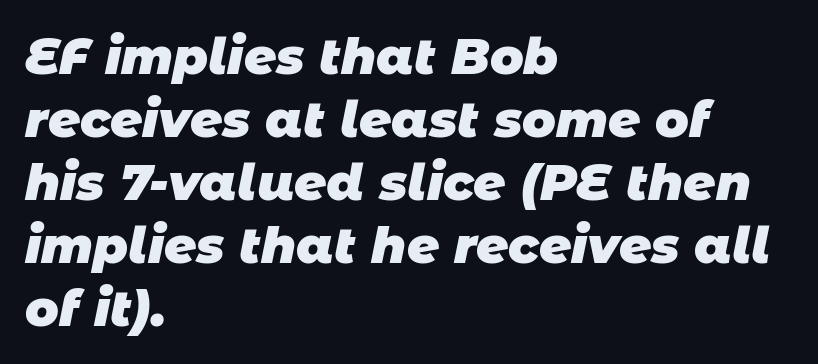
Visually the block forms a straight wall on the left and a jagged coastline on the right. The letterforms sit shoulder to shoulder at normal distance. Heavy-handed strokes throughout: this text is bold. Do the characters align in a grid? No, the font is proportional. Rows of type keep a routine distance in the vertical direction. Letters rest on an invisible, unmarked baseline.
